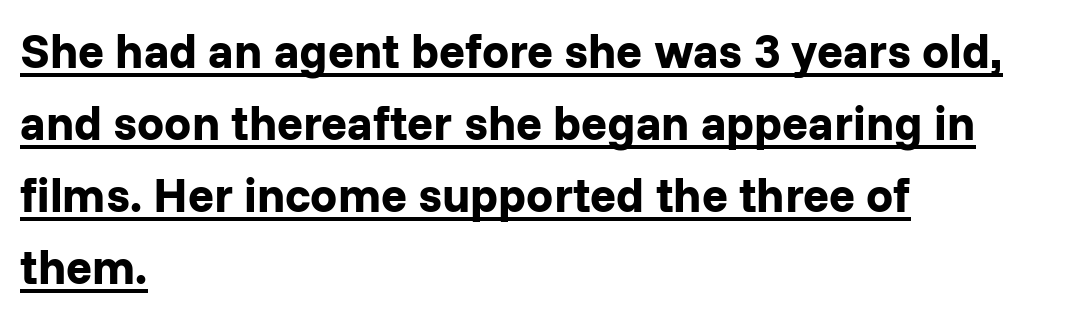
The image shows 48 px bold sans-serif type, upright; set left-aligned, normal line spacing (1.5x), normal letter spacing, underlined; low stroke contrast and a medium x-height.
